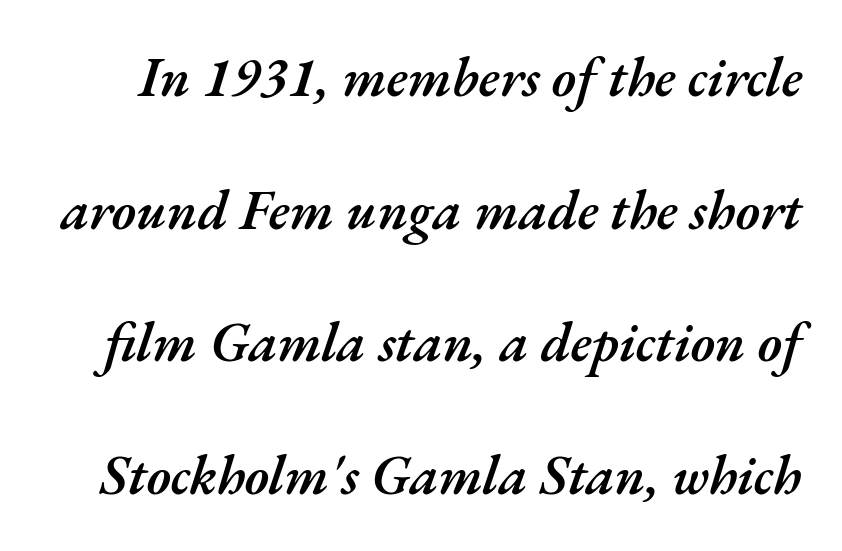
Notice the wide empty band between every row — that's loose leading. The baseline area is clear. Notice the strokes are somewhat thickened but not fully heavy: this is a semibold. Characters follow at the spacing the type designer built in.
